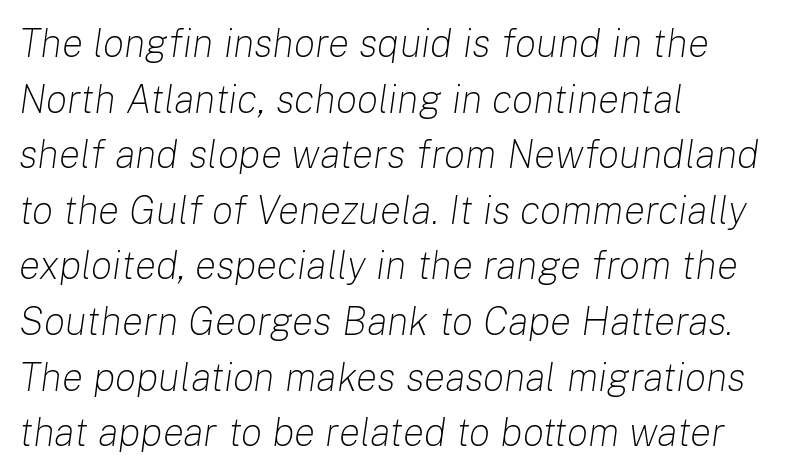
The characters are drawn with everyday or finer stroke widths. No extra tracking has been applied to these lines. Is this a fixed-width face? No — the glyphs have proportional, varying widths. Quick note: underline off. Horizontal alignment here is leftward, the default for most running prose. Slant detected: the letters are inclined.
